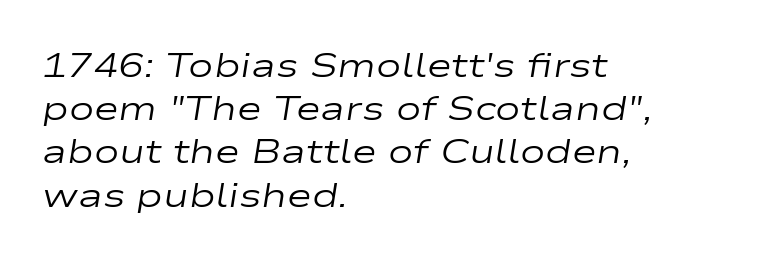
{"italic": "yes", "lean": "right", "slant_degrees": 9, "bold": "no", "weight": "regular", "width": "wide", "stroke_contrast": "low", "x_height": "medium", "monospaced": "no", "underline": "no", "align": "left", "line_spacing": "normal", "line_spacing_ratio": 1.27, "letter_spacing": "normal", "letter_spacing_em": 0.0, "glyph_px": 34}
